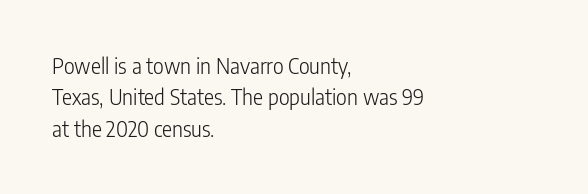
Q: Is the text bold? A: No.
Q: Is the text italic (slanted)? A: No, it is upright.
Q: Is the text underlined? A: No.
Q: How is the paragraph aligned? A: Left-aligned.
Q: Is the spacing between letters normal or unusually wide? A: Normal.
Q: Is the spacing between lines tight, normal or loose? A: Normal.
